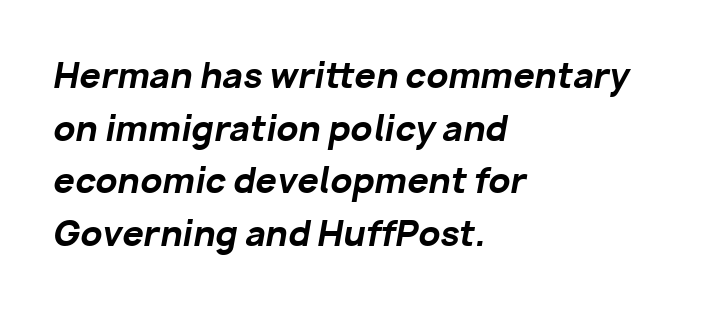
The image shows 34 px bold type, italic (leaning right); set left-aligned, normal line spacing (1.55x), normal letter spacing, not underlined; low stroke contrast and a medium x-height.
